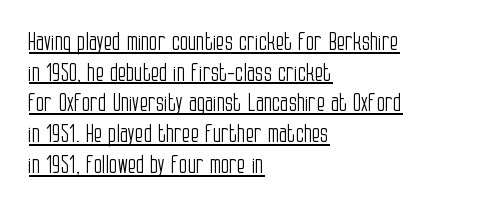
The image shows 24 px text type, upright; set left-aligned, normal line spacing (1.28x), normal letter spacing, underlined.
